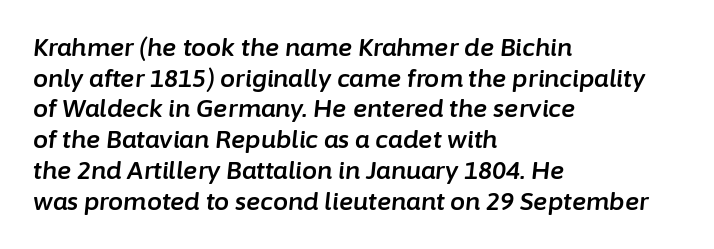
Glance below the letters and you will spot only blank space. Does the lettering tilt? It does — this is italic. This block has exactly the height ordinary leading produces. Layout note: lines flush left. A typesetter would call this zero additional tracking.
